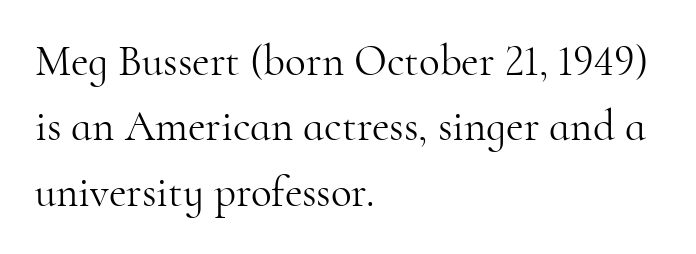
{"serif": "yes", "italic": "no", "bold": "no", "weight": "light", "width": "normal", "stroke_contrast": "high", "x_height": "small", "monospaced": "no", "underline": "no", "align": "left", "line_spacing": "normal", "line_spacing_ratio": 1.52, "letter_spacing": "normal", "letter_spacing_em": 0.0, "glyph_px": 43}
